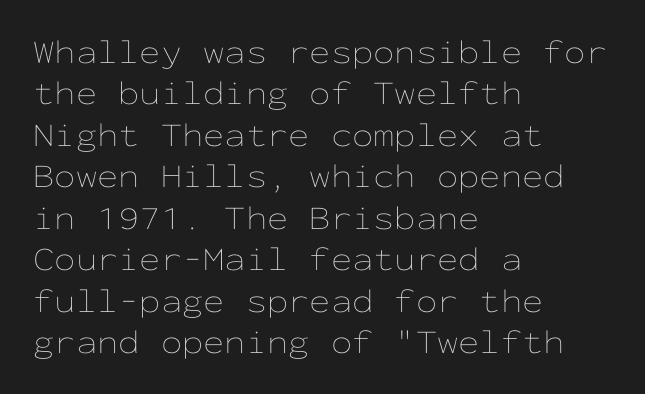
{"italic": "no", "bold": "no", "weight": "thin", "width": "wide", "stroke_contrast": "low", "x_height": "medium", "monospaced": "yes", "underline": "no", "align": "left", "line_spacing_ratio": 1.22, "letter_spacing": "normal", "letter_spacing_em": 0.0, "glyph_px": 34}
